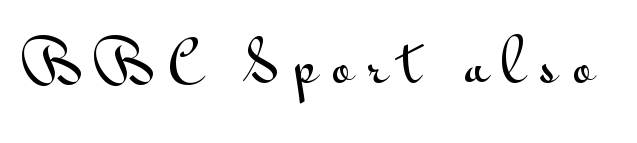
The image shows 54 px wide sans-serif type; set unusually wide letter spacing (+0.28 em), not underlined; medium stroke contrast and a small x-height.
